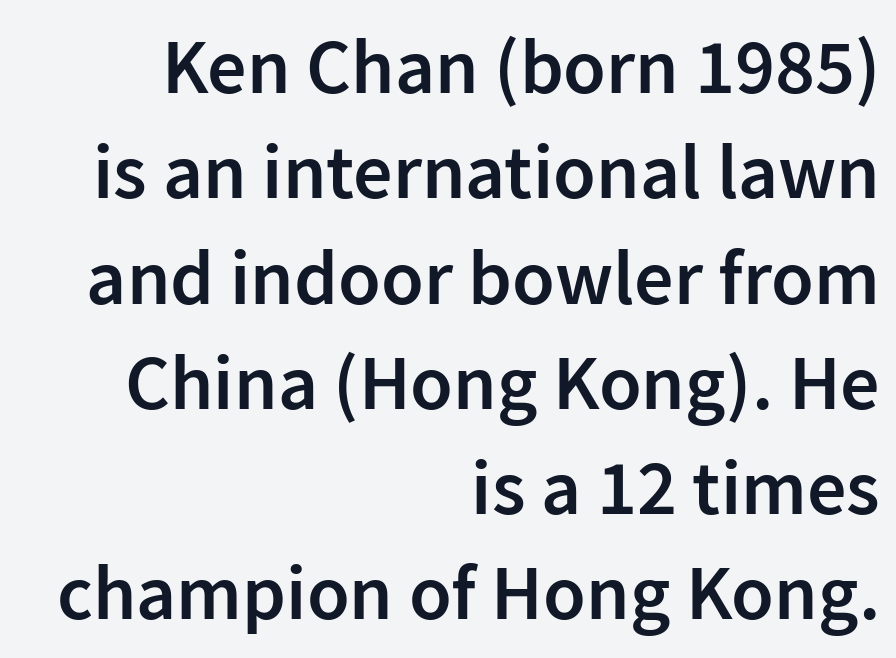
The image shows 78 px semibold sans-serif type, upright; set right-aligned, normal line spacing (1.35x), normal letter spacing, not underlined; low stroke contrast and a medium x-height.
